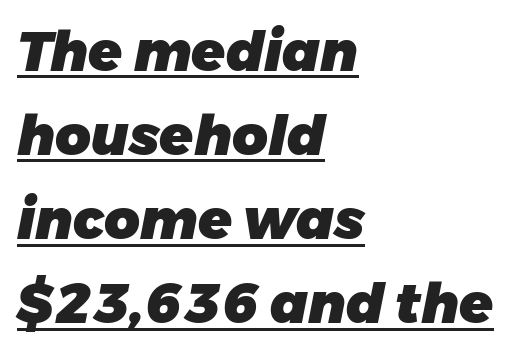
The rows are spaced the way most documents space them. Do the characters align in a grid? No, the font is proportional. The lettering is marked with a stroke running underneath it. The paragraph has a hard left edge and a soft right edge.
